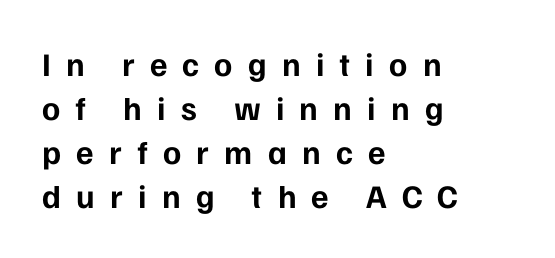
You could only call the tracking loose — the letters float apart. In terms of letterform style, serifs are entirely absent. The rendering uses a bold face; every stroke is thick and dark. The rag falls on the right side of this text block.
